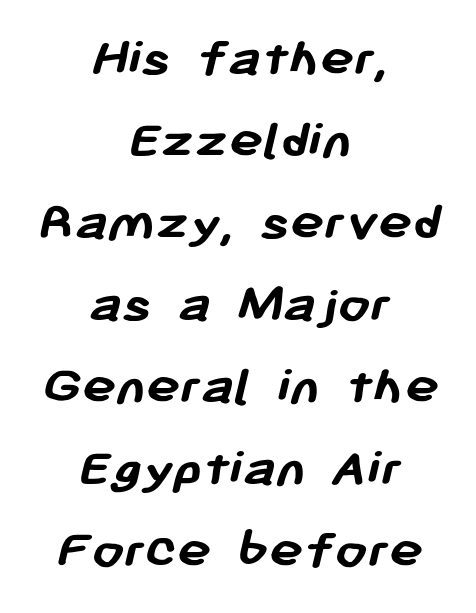
{"serif": "no", "bold": "yes", "weight": "semibold", "width": "normal", "stroke_contrast": "low", "x_height": "medium", "monospaced": "no", "underline": "no", "align": "center", "line_spacing": "normal", "line_spacing_ratio": 1.44, "letter_spacing": "normal", "letter_spacing_em": 0.0, "glyph_px": 57}
